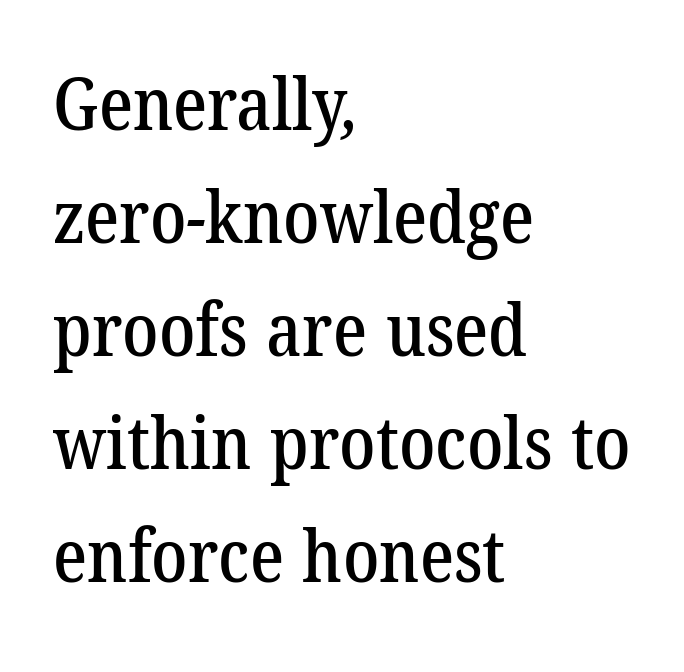
Q: Is the typeface a serif or a sans-serif typeface? A: Serif.
Q: Is the text underlined? A: No.
Q: How is the paragraph aligned? A: Left-aligned.
Q: Is the spacing between letters normal or unusually wide? A: Normal.
Q: Is the spacing between lines tight, normal or loose? A: Normal.
Q: Width (condensed, normal, or wide)? A: Normal.
Q: Stroke contrast? A: Low.
Q: x-height? A: Medium.
Q: Monospaced? A: No.
